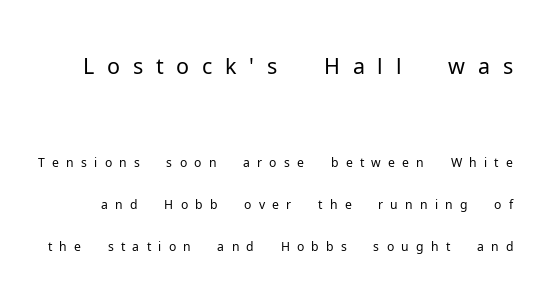
These lines are rendered in a variable-pitch font. Caption: face not bold, strokes unweighted. The area under the type is left untouched. Unlike italic type, these characters show no tilt at all. The composition opens big and finishes small.
